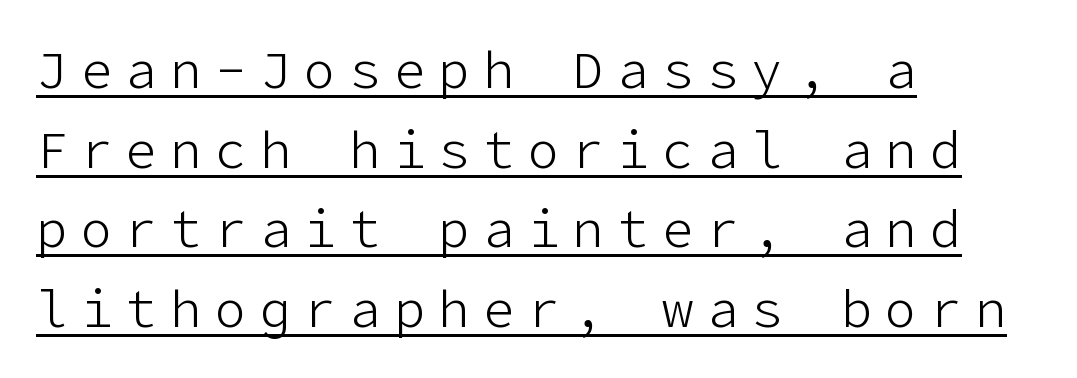
No extra ink here — the face is not bold. The passage shown is typeset with a sans-serif family. The typesetter has applied underlining to the passage shown. Substantial extra tracking has been applied to these lines. Style check: upright. Reading down the block, your eye returns to a fixed left position each line.
